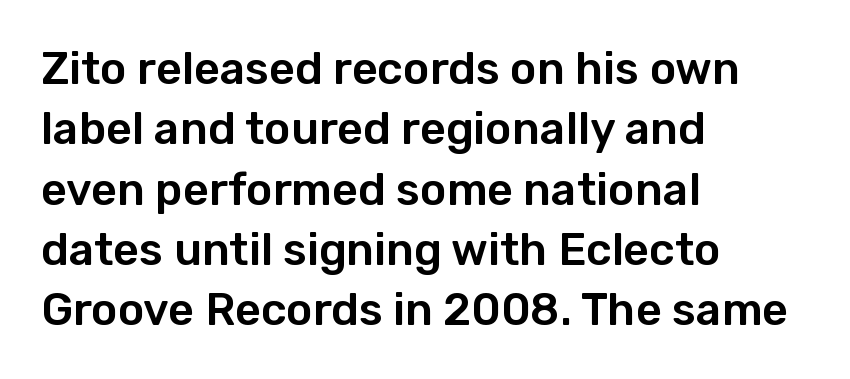
The image shows 45 px sans-serif type, upright; set left-aligned, normal line spacing (1.34x), normal letter spacing, not underlined; low stroke contrast and a medium x-height.
